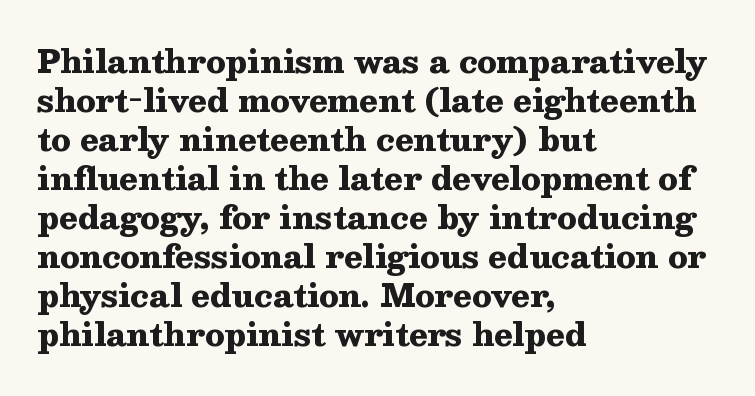
The image shows 31 px heavy, wide serif type, upright; set left-aligned, normal line spacing (1.26x), normal letter spacing, not underlined; medium stroke contrast and a medium x-height.
